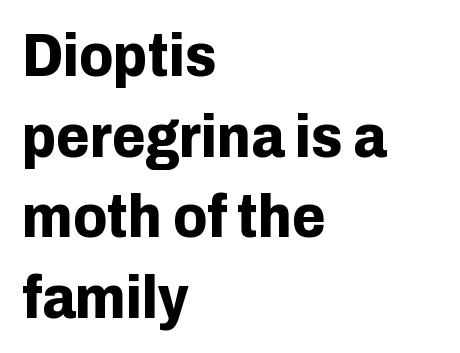
The image shows 61 px bold sans-serif type, upright; set left-aligned, normal line spacing (1.32x), normal letter spacing, not underlined; low stroke contrast and a medium x-height.
